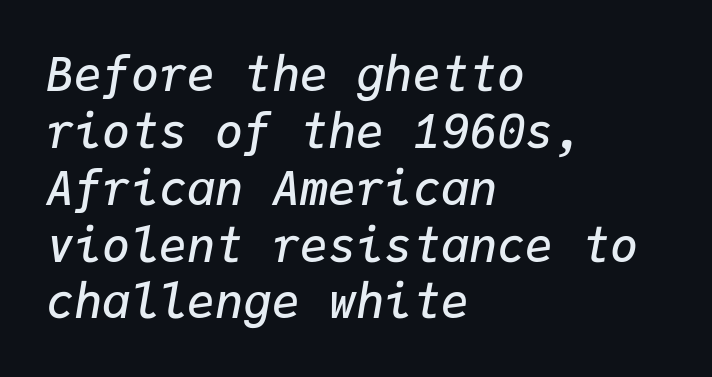
Q: Is the text bold? A: Semi-bold.
Q: Is the text italic (slanted)? A: Yes, it leans right by about 9 degrees.
Q: Is the text underlined? A: No.
Q: How is the paragraph aligned? A: Left-aligned.
Q: Is the spacing between letters normal or unusually wide? A: Normal.
Q: Width (condensed, normal, or wide)? A: Normal.
Q: Stroke contrast? A: Low.
Q: x-height? A: Medium.
Q: Monospaced? A: Yes.
